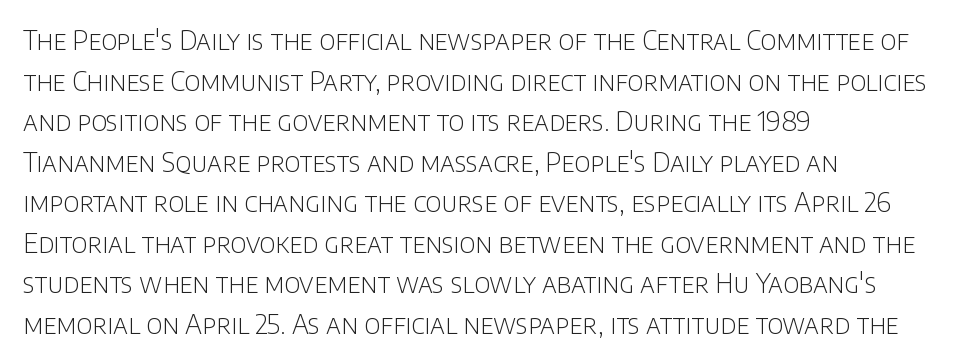
Q: Is the text bold? A: No.
Q: Is the text italic (slanted)? A: No, it is upright.
Q: Is the text underlined? A: No.
Q: How is the paragraph aligned? A: Left-aligned.
Q: Is the spacing between letters normal or unusually wide? A: Normal.
Q: Is the spacing between lines tight, normal or loose? A: Normal.
